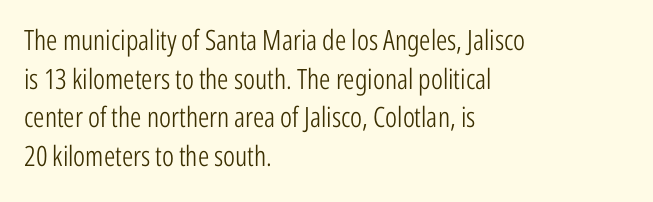
The image shows 28 px light, condensed sans-serif type, upright; set left-aligned, normal line spacing (1.38x), normal letter spacing, not underlined; low stroke contrast and a medium x-height.
